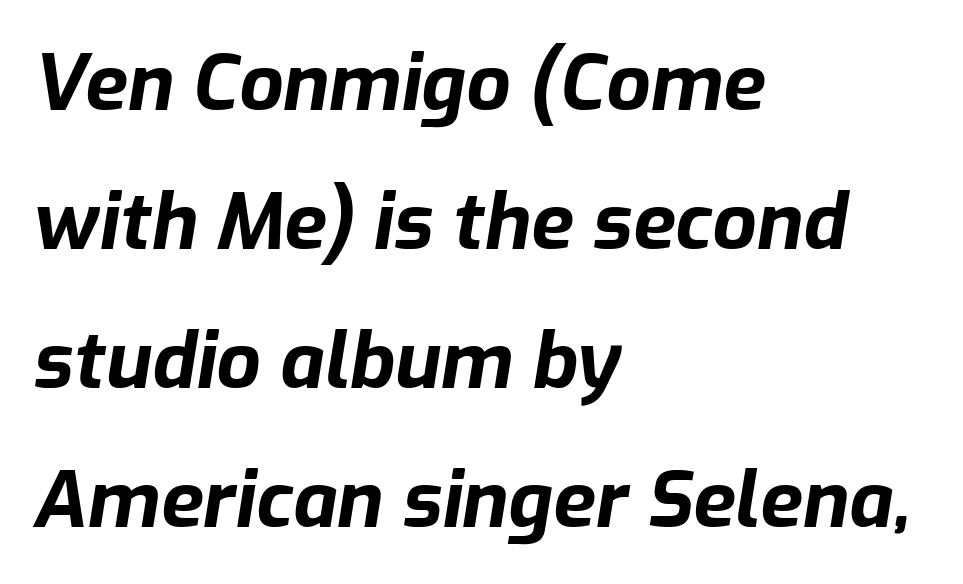
Style check: oblique. You could not count columns in this text — the font is proportionally spaced. The area under the type is left untouched. Typeset ragged right — the left edge is the straight one. The rendering keeps characters at their native spacing. The rendering uses a bold face; every stroke is thick and dark.
